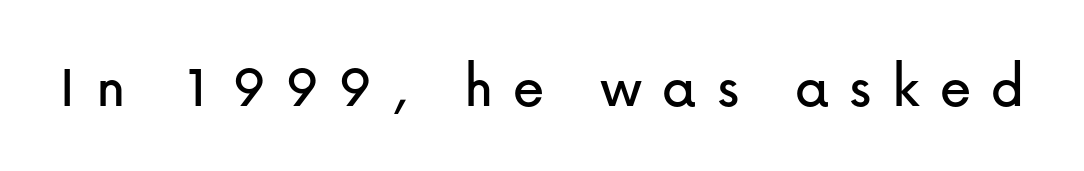
The image shows 63 px sans-serif type, upright; set unusually wide letter spacing (+0.32 em), not underlined; low stroke contrast and a medium x-height.
